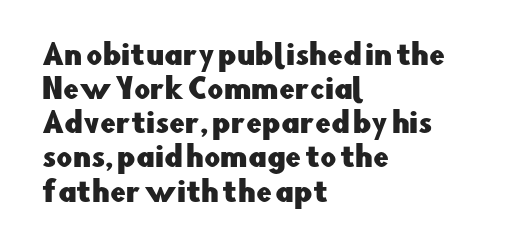
The image shows 28 px sans-serif type, upright; set left-aligned, line spacing 1.22x, normal letter spacing, not underlined; low stroke contrast and a small x-height.
